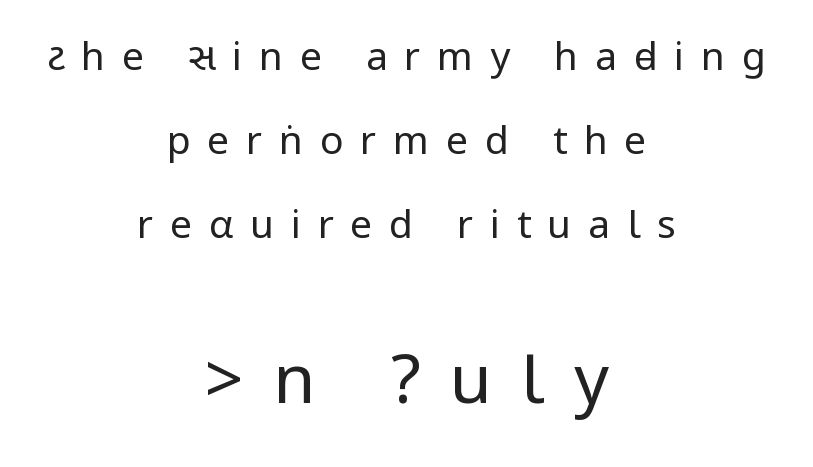
{"serif": "no", "italic": "no", "bold": "no", "weight": "regular", "width": "condensed", "stroke_contrast": "low", "underline": "no", "align": "center", "line_spacing": "loose", "line_spacing_ratio": 2.16, "letter_spacing": "wide", "letter_spacing_em": 0.43, "larger_block": "second", "size_ratio": 1.74, "glyph_px": 68}
